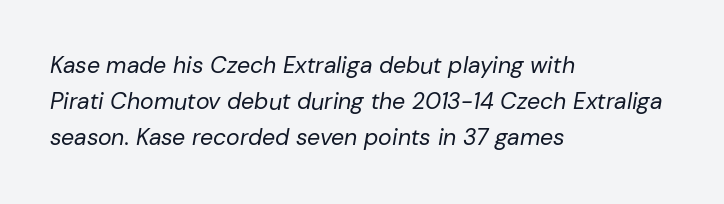
Q: Is the text bold? A: No.
Q: Is the text italic (slanted)? A: Yes, it leans right by about 10 degrees.
Q: Is the text underlined? A: No.
Q: How is the paragraph aligned? A: Left-aligned.
Q: Is the spacing between letters normal or unusually wide? A: Normal.
Q: Is the spacing between lines tight, normal or loose? A: Normal.
